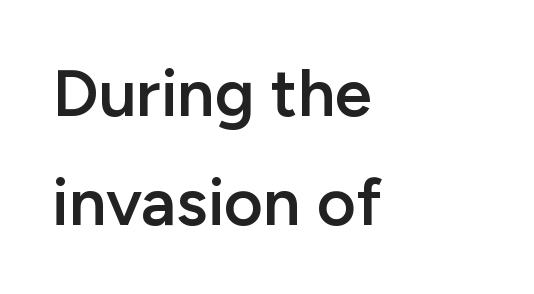
Here the designer chose a conventional face with non-uniform glyph widths. Horizontal bands of white between lines are of average thickness. A semibold gives these letters moderate extra thickness, short of bold. Stroke terminals: plain, sans-serif. Vertical strokes here are truly vertical. This rendering leaves character spacing at its baseline value.
